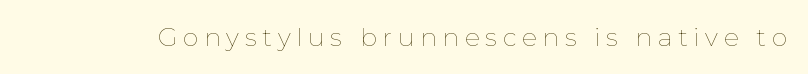
Q: Is the text bold? A: No.
Q: Is the text italic (slanted)? A: No, it is upright.
Q: Is the text underlined? A: No.
Q: Is the spacing between letters normal or unusually wide? A: Unusually wide.
